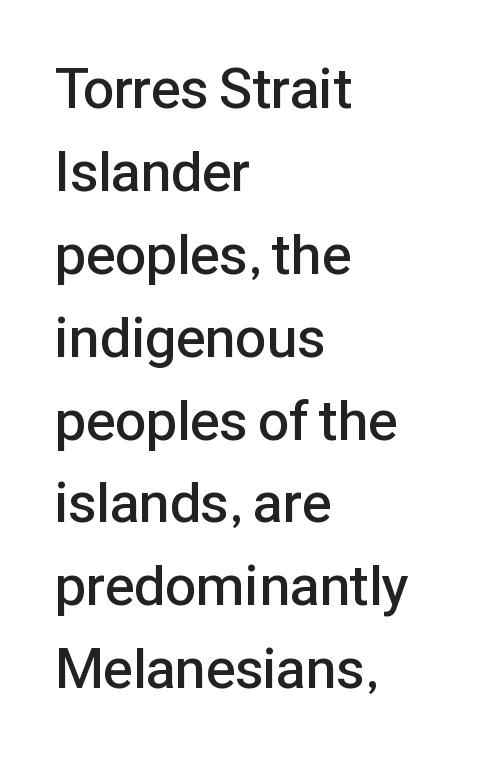
The face used here is rendered with its standard letterfit. The rag falls on the right side of this text block. I'd call this a sans setting — the letters go barefoot. In terms of weight, the rendering is demibold, just under bold. Nobody drew a line under any word here.
